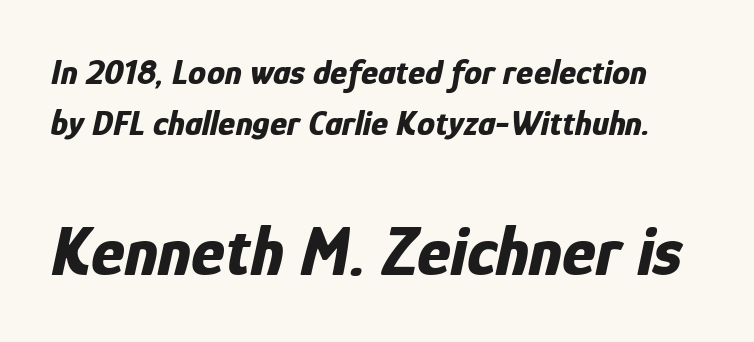
The space beneath each line is pristine and unruled. Every letter is thick-stroked: bold, no question. Think of a printed novel: that variable character pitch is what you see here. The vertical gap from one line to the next is medium.
